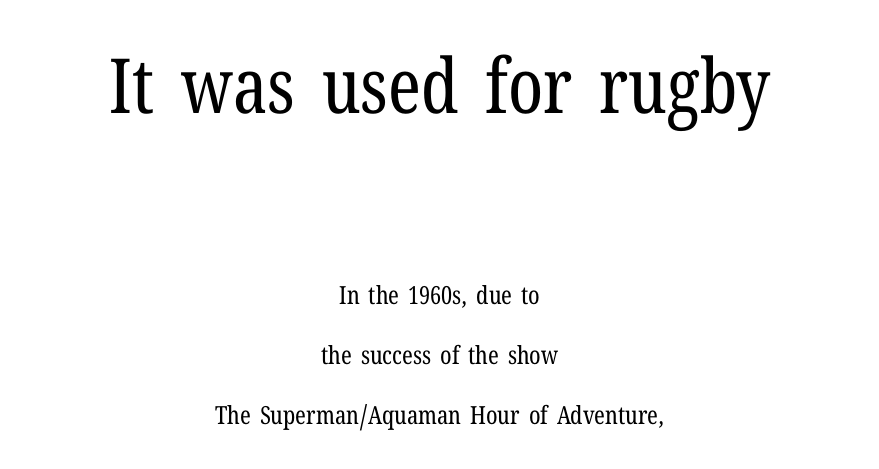
Q: Is the text bold? A: No.
Q: Is the text italic (slanted)? A: No, it is upright.
Q: Is the typeface a serif or a sans-serif typeface? A: Serif.
Q: Is the text underlined? A: No.
Q: How is the paragraph aligned? A: Centered.
Q: Is the spacing between letters normal or unusually wide? A: Normal.
Q: Is the spacing between lines tight, normal or loose? A: Loose.
Q: Which block of text is set in a larger size, the first (top) or the second (bottom)? A: The first (top) one.
Q: Width (condensed, normal, or wide)? A: Condensed.
Q: Stroke contrast? A: Low.
Q: x-height? A: Medium.
Q: Monospaced? A: No.
